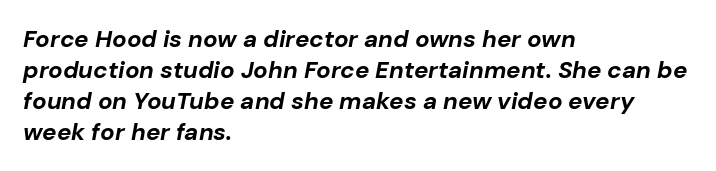
{"italic": "yes", "lean": "right", "slant_degrees": 10, "bold": "yes", "underline": "no", "align": "left", "line_spacing": "normal", "line_spacing_ratio": 1.29, "letter_spacing": "normal", "letter_spacing_em": 0.0, "glyph_px": 24}
